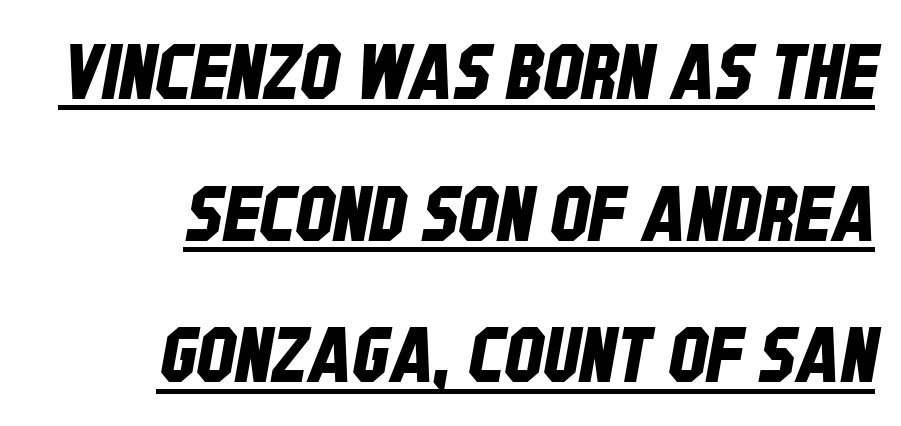
I'd call this a sans setting — the letters go barefoot. Spacing between characters is what you'd get straight out of the box. These characters rest on top of a visible drawn line. Typeset ragged left — the right edge is the straight one. You could not count columns in this text — the font is proportionally spaced.
